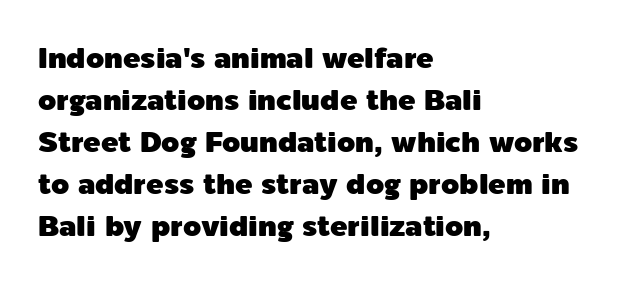
Q: Is the text italic (slanted)? A: No, it is upright.
Q: Is the typeface a serif or a sans-serif typeface? A: Sans-serif.
Q: Is the text underlined? A: No.
Q: How is the paragraph aligned? A: Left-aligned.
Q: Is the spacing between letters normal or unusually wide? A: Normal.
Q: Is the spacing between lines tight, normal or loose? A: Normal.
Q: Width (condensed, normal, or wide)? A: Normal.
Q: x-height? A: Medium.
Q: Monospaced? A: No.
